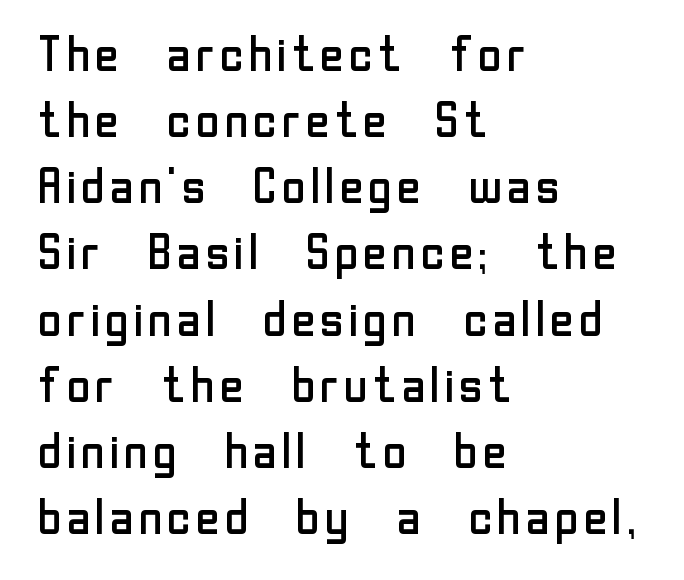
The image shows 49 px regular-weight sans-serif type, upright; set left-aligned, normal line spacing (1.35x), normal letter spacing, not underlined; low stroke contrast and a medium x-height.
